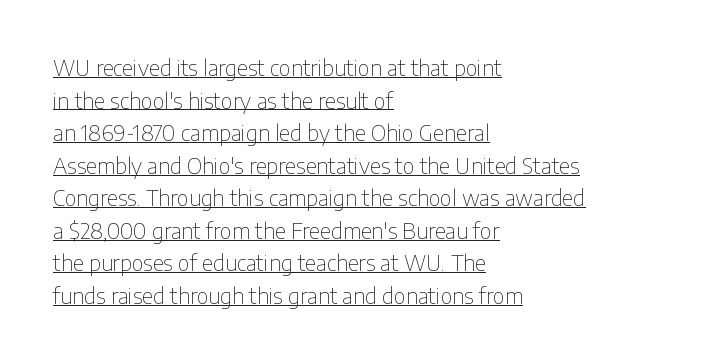
Q: Is the text bold? A: No.
Q: Is the text italic (slanted)? A: No, it is upright.
Q: Is the text underlined? A: Yes.
Q: How is the paragraph aligned? A: Left-aligned.
Q: Is the spacing between letters normal or unusually wide? A: Normal.
Q: Is the spacing between lines tight, normal or loose? A: Normal.
